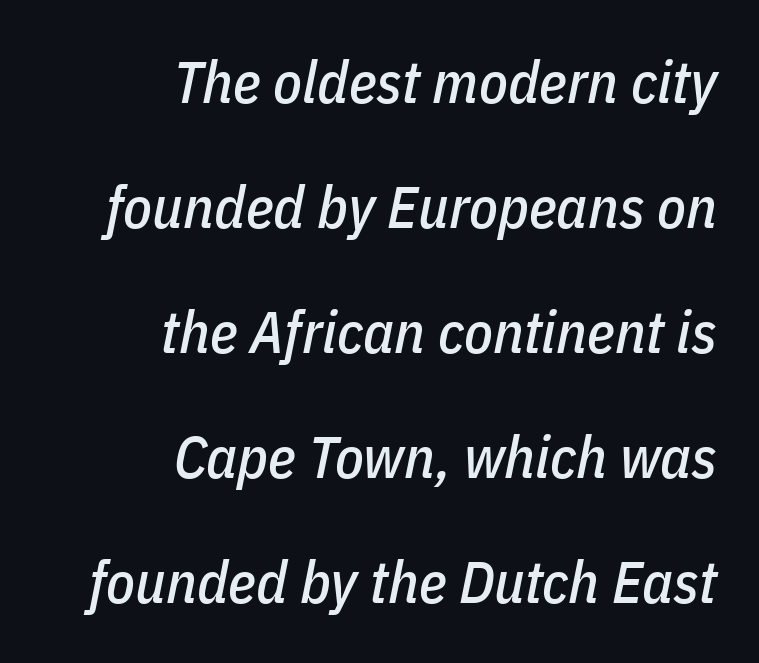
Q: Is the text italic (slanted)? A: Yes, it leans right by about 11 degrees.
Q: Is the text underlined? A: No.
Q: How is the paragraph aligned? A: Right-aligned.
Q: Is the spacing between letters normal or unusually wide? A: Normal.
Q: Is the spacing between lines tight, normal or loose? A: Loose.
Q: Width (condensed, normal, or wide)? A: Condensed.
Q: Stroke contrast? A: Low.
Q: x-height? A: Medium.
Q: Monospaced? A: No.
